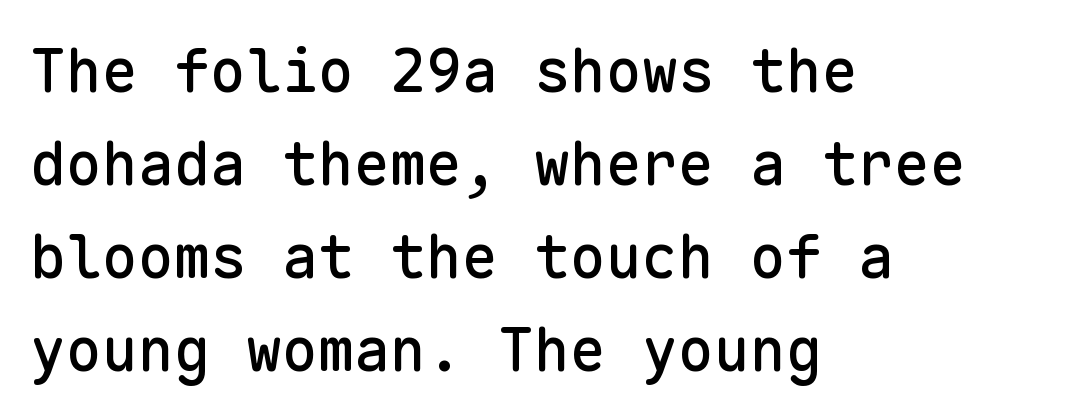
The image shows 60 px sans-serif type, upright, monospaced; set left-aligned, normal line spacing (1.55x), normal letter spacing, not underlined; low stroke contrast and a medium x-height.
